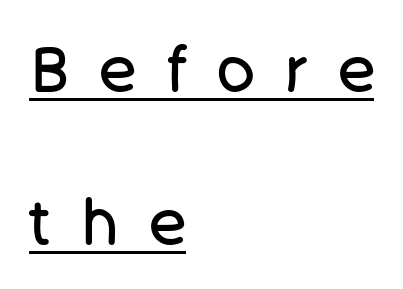
{"serif": "no", "italic": "no", "bold": "no", "weight": "regular", "width": "normal", "stroke_contrast": "low", "x_height": "large", "monospaced": "no", "underline": "yes", "align": "left", "line_spacing": "loose", "line_spacing_ratio": 2.43, "letter_spacing": "wide", "letter_spacing_em": 0.49, "glyph_px": 63}
